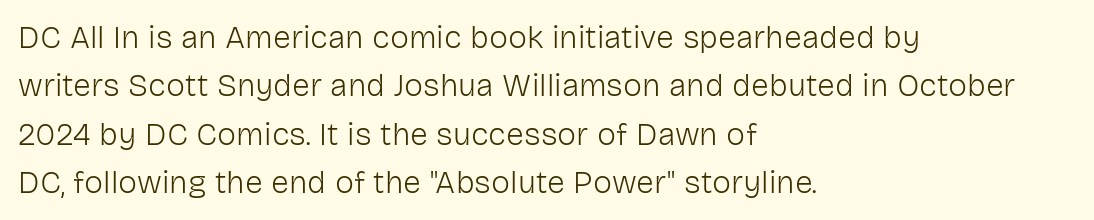
The image shows 32 px light sans-serif type, upright; set left-aligned, normal line spacing (1.51x), normal letter spacing, not underlined; low stroke contrast and a medium x-height.
